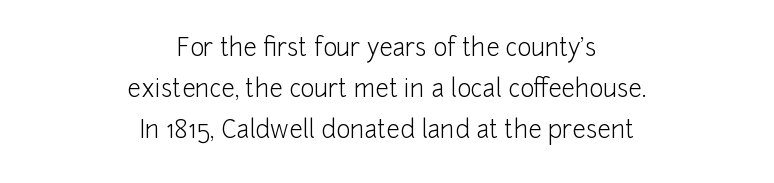
{"italic": "no", "bold": "no", "underline": "no", "align": "center", "line_spacing_ratio": 1.71, "letter_spacing": "normal", "letter_spacing_em": 0.0, "glyph_px": 24}
